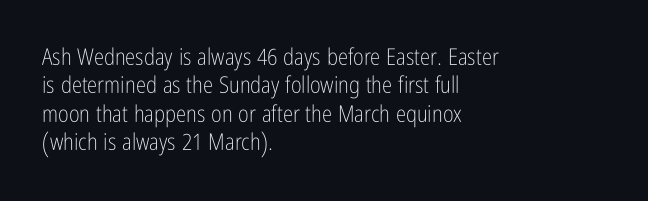
Q: Is the text bold? A: No.
Q: Is the text italic (slanted)? A: No, it is upright.
Q: Is the text underlined? A: No.
Q: How is the paragraph aligned? A: Left-aligned.
Q: Is the spacing between letters normal or unusually wide? A: Normal.
